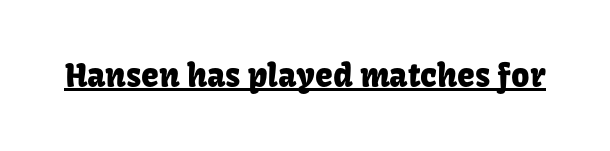
{"serif": "no", "italic": "no", "width": "normal", "stroke_contrast": "low", "x_height": "medium", "monospaced": "no", "underline": "yes", "letter_spacing": "normal", "letter_spacing_em": 0.0, "glyph_px": 32}
